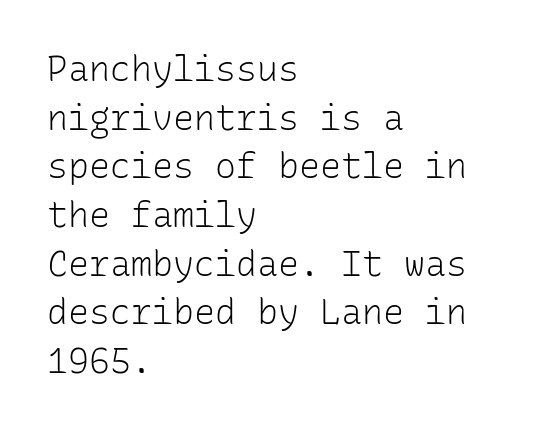
Q: Is the text bold? A: No.
Q: Is the text italic (slanted)? A: No, it is upright.
Q: Is the typeface a serif or a sans-serif typeface? A: Sans-serif.
Q: Is the text underlined? A: No.
Q: How is the paragraph aligned? A: Left-aligned.
Q: Is the spacing between letters normal or unusually wide? A: Normal.
Q: Is the spacing between lines tight, normal or loose? A: Normal.
Q: Width (condensed, normal, or wide)? A: Normal.
Q: Stroke contrast? A: Low.
Q: x-height? A: Medium.
Q: Monospaced? A: Yes.
